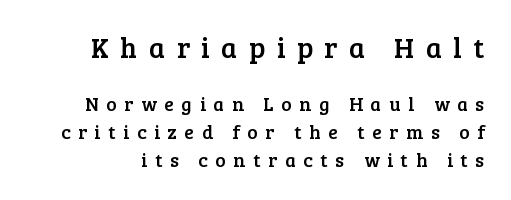
{"serif": "yes", "italic": "no", "width": "normal", "stroke_contrast": "low", "x_height": "medium", "monospaced": "no", "underline": "no", "line_spacing": "normal", "line_spacing_ratio": 1.46, "letter_spacing": "wide", "letter_spacing_em": 0.42, "larger_block": "first", "size_ratio": 1.47, "glyph_px": 28}
